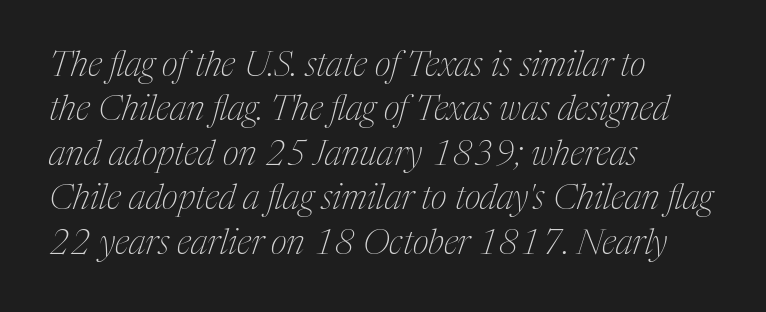
Q: Is the text bold? A: No.
Q: Is the text italic (slanted)? A: Yes, it leans right by about 17 degrees.
Q: Is the typeface a serif or a sans-serif typeface? A: Serif.
Q: Is the text underlined? A: No.
Q: How is the paragraph aligned? A: Left-aligned.
Q: Is the spacing between letters normal or unusually wide? A: Normal.
Q: Is the spacing between lines tight, normal or loose? A: Normal.
Q: Width (condensed, normal, or wide)? A: Condensed.
Q: Stroke contrast? A: Medium.
Q: x-height? A: Medium.
Q: Monospaced? A: No.
